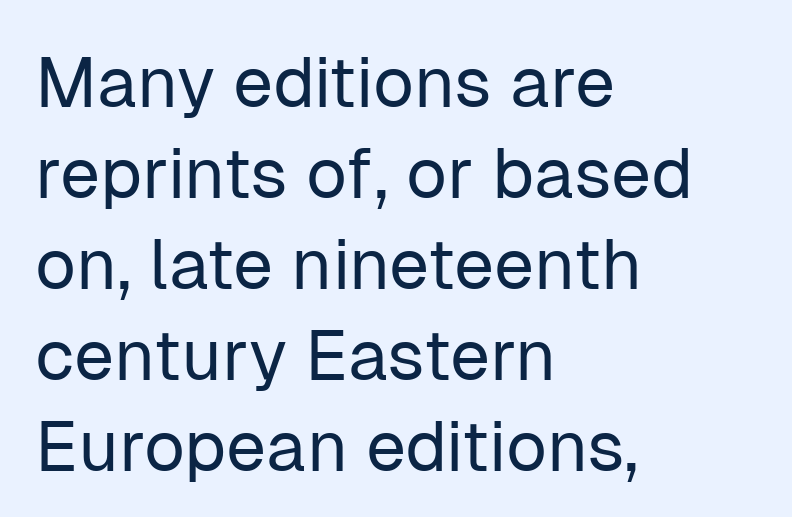
The passage shown is typed in a proportional face where columns would drift. Is there much room between lines? A standard amount, neither cramped nor airy. Rule under the text: the space is simply empty. Italic: no, the glyphs are upright roman. Inter-character spacing is left at the font's built-in metrics.
